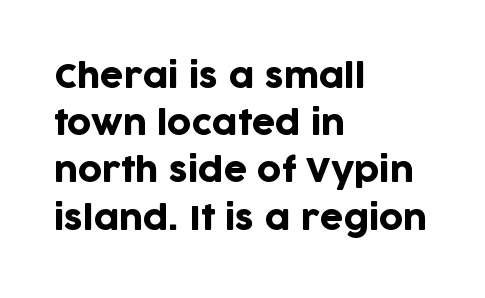
Q: Is the text italic (slanted)? A: No, it is upright.
Q: Is the typeface a serif or a sans-serif typeface? A: Sans-serif.
Q: Is the text underlined? A: No.
Q: How is the paragraph aligned? A: Left-aligned.
Q: Is the spacing between letters normal or unusually wide? A: Normal.
Q: Is the spacing between lines tight, normal or loose? A: Normal.
Q: Width (condensed, normal, or wide)? A: Normal.
Q: Stroke contrast? A: Low.
Q: x-height? A: Large.
Q: Monospaced? A: No.
